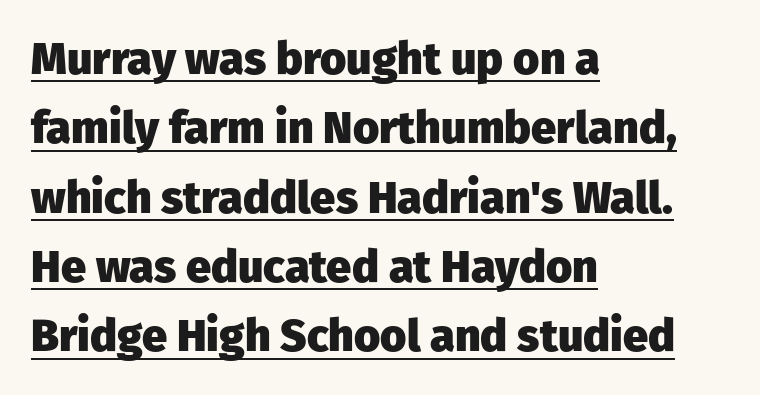
{"serif": "no", "italic": "no", "bold": "yes", "weight": "heavy", "width": "normal", "stroke_contrast": "low", "x_height": "medium", "monospaced": "no", "underline": "yes", "align": "left", "line_spacing": "normal", "line_spacing_ratio": 1.54, "letter_spacing": "normal", "letter_spacing_em": 0.0, "glyph_px": 45}
